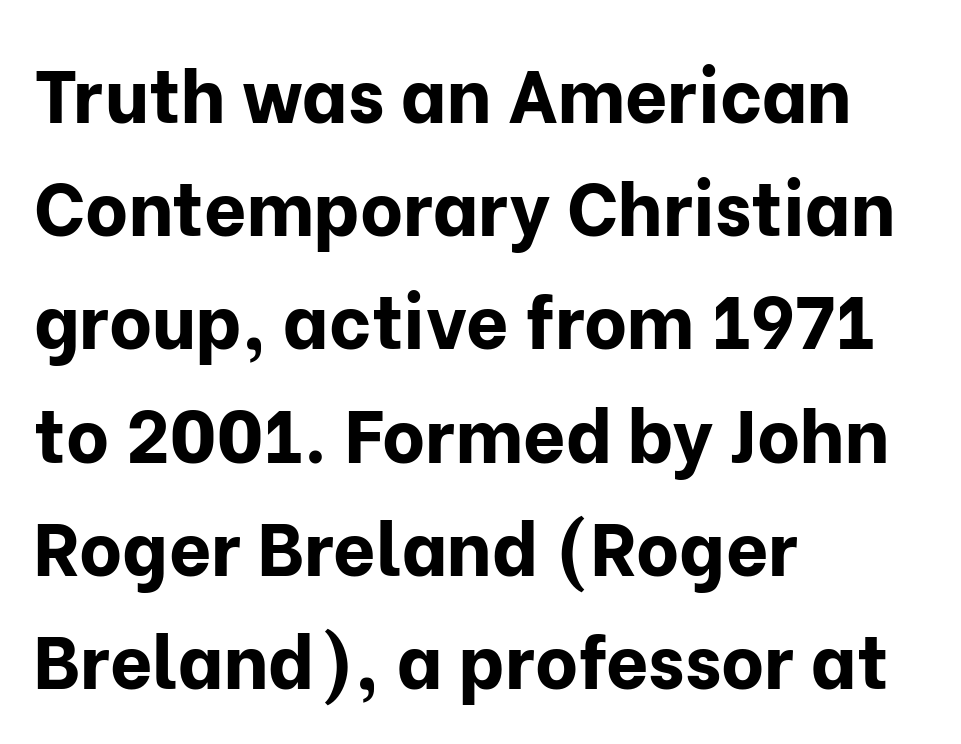
Q: Is the text bold? A: Yes.
Q: Is the text italic (slanted)? A: No, it is upright.
Q: Is the typeface a serif or a sans-serif typeface? A: Sans-serif.
Q: Is the text underlined? A: No.
Q: How is the paragraph aligned? A: Left-aligned.
Q: Is the spacing between letters normal or unusually wide? A: Normal.
Q: Is the spacing between lines tight, normal or loose? A: Normal.
Q: Width (condensed, normal, or wide)? A: Normal.
Q: Stroke contrast? A: Low.
Q: x-height? A: Medium.
Q: Monospaced? A: No.
